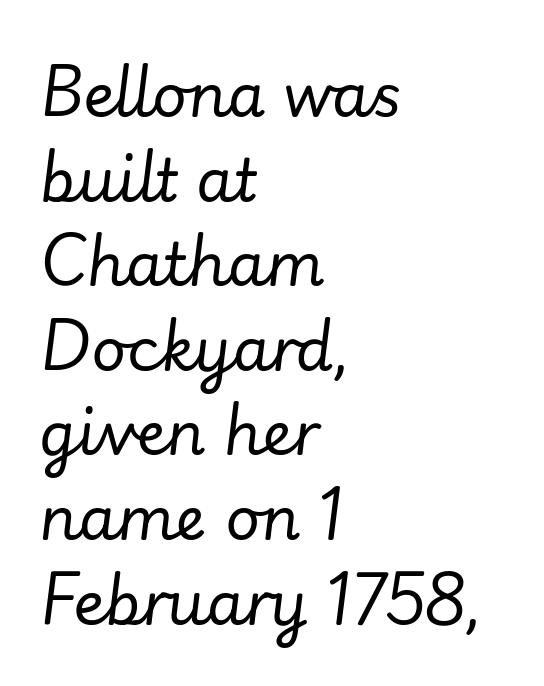
{"italic": "yes", "lean": "right", "slant_degrees": 7, "bold": "no", "weight": "regular", "width": "normal", "stroke_contrast": "low", "x_height": "small", "monospaced": "no", "underline": "no", "align": "left", "line_spacing": "normal", "line_spacing_ratio": 1.41, "letter_spacing": "normal", "letter_spacing_em": 0.0, "glyph_px": 60}
